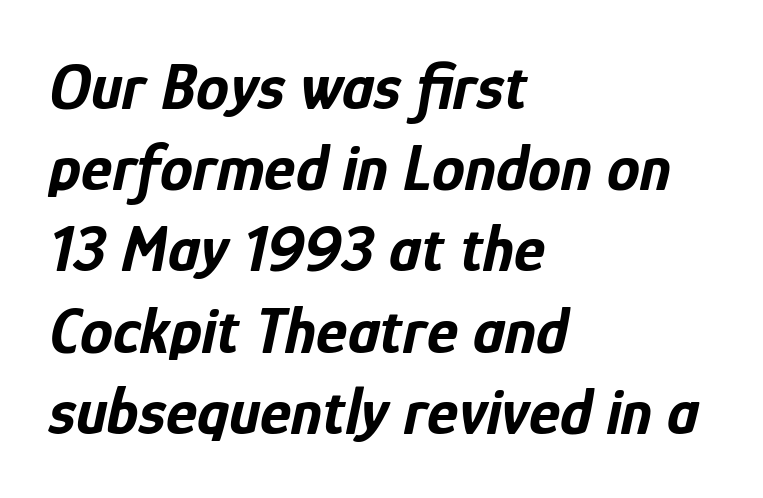
The passage shown is not underscored anywhere. The passage shown is typed in a proportional face where columns would drift. Nothing unusual about the tracking: characters are spaced as the font intends. Italic? Definitely — the glyphs are oblique. Plenty of ink on the page — the face is bold.
